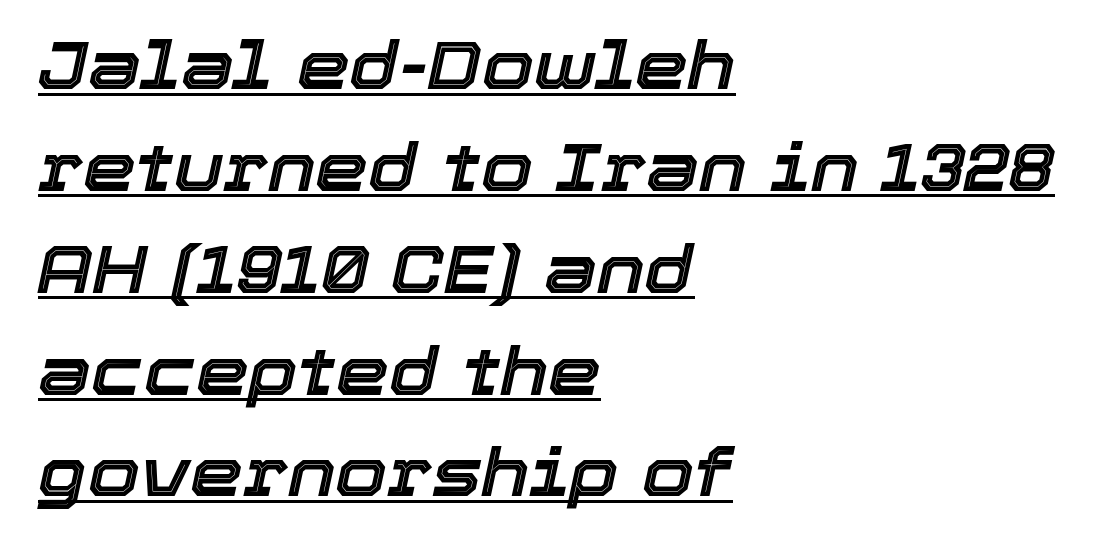
The image shows 67 px text type, italic (leaning right); set left-aligned, normal line spacing (1.52x), normal letter spacing, underlined; a medium x-height.
